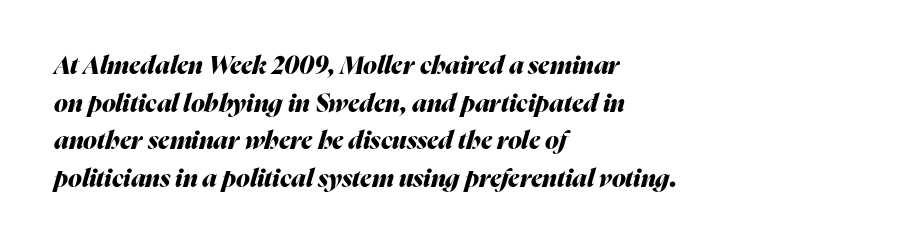
Each new line begins a customary step beneath the previous one. Each glyph is drawn with heavy, bold strokes. Teacher's note: observe the even left margin — that is flush-left alignment. These lines were composed using italics. Nobody drew a line under any word here. Short note: letters normally spaced.
